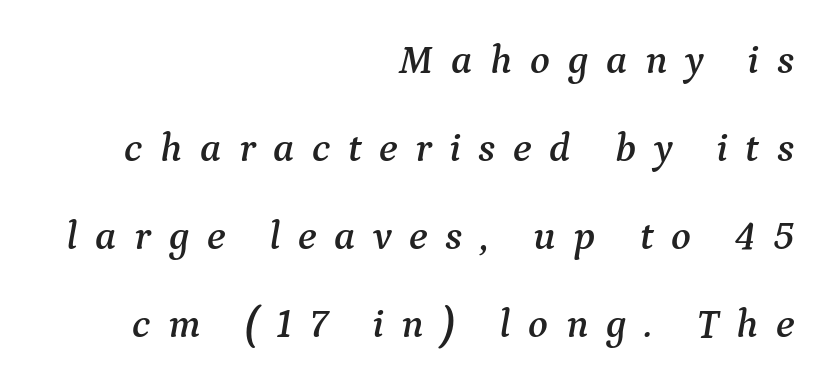
{"serif": "yes", "italic": "yes", "lean": "right", "slant_degrees": 9, "width": "normal", "stroke_contrast": "medium", "x_height": "medium", "monospaced": "no", "underline": "no", "align": "right", "line_spacing": "loose", "line_spacing_ratio": 2.15, "letter_spacing": "wide", "letter_spacing_em": 0.43, "glyph_px": 41}
